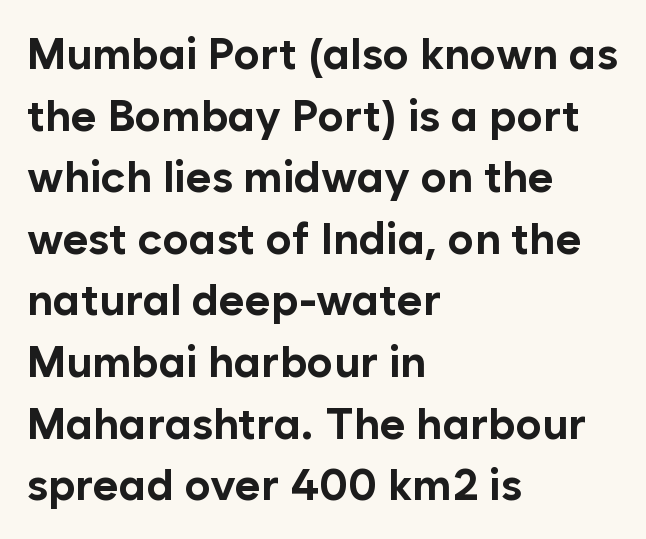
The image shows 44 px bold sans-serif type, upright; set left-aligned, normal line spacing (1.4x), normal letter spacing, not underlined; low stroke contrast and a medium x-height.
